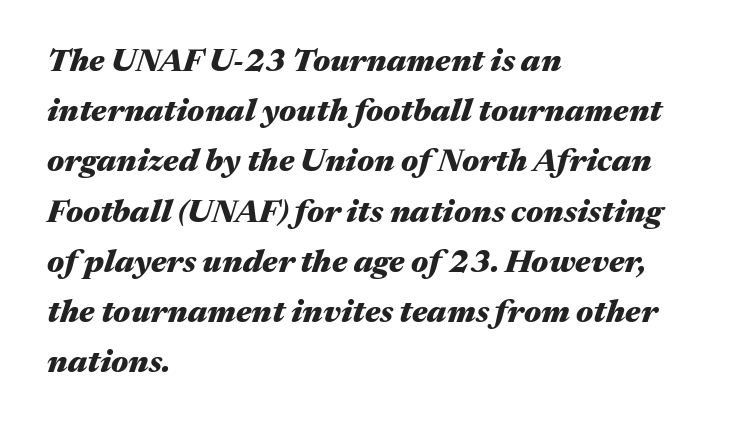
{"italic": "yes", "lean": "right", "slant_degrees": 17, "bold": "yes", "weight": "heavy", "width": "wide", "stroke_contrast": "medium", "x_height": "medium", "monospaced": "no", "underline": "no", "align": "left", "line_spacing": "normal", "line_spacing_ratio": 1.57, "letter_spacing": "normal", "letter_spacing_em": 0.0, "glyph_px": 32}
